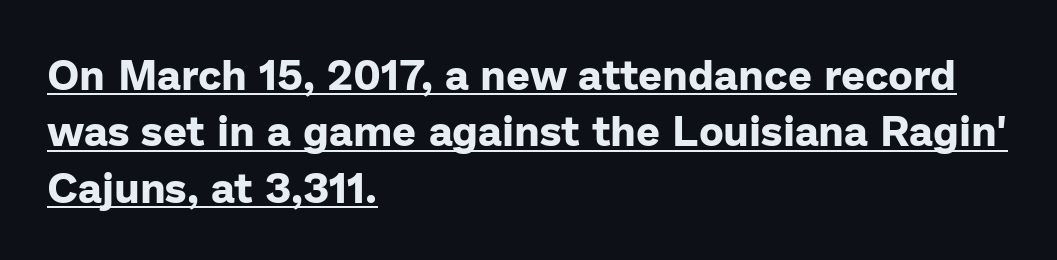
Here the designer chose a conventional face with non-uniform glyph widths. The font family rendered here belongs to the sans-serif group. Each line starts at the same left margin while the right side varies. No italicization has been applied; the sample stays upright. The rendered words wear a rule along their underside. The rendering keeps characters at their native spacing.
